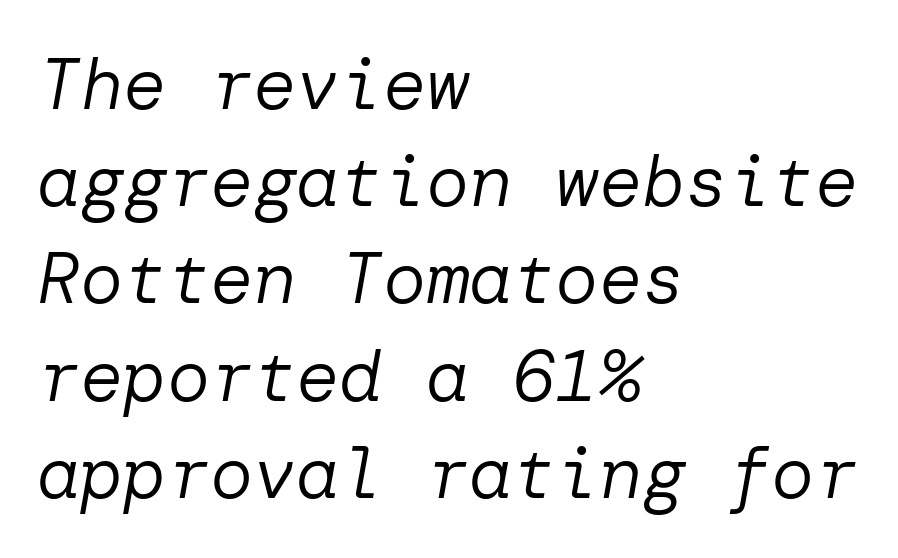
Nothing heavy about these letters — not bold at all. Words appear dense and cohesive because spacing is normal. Horizontal bands of white between lines are of average thickness. The space directly below the letters is spotless.
